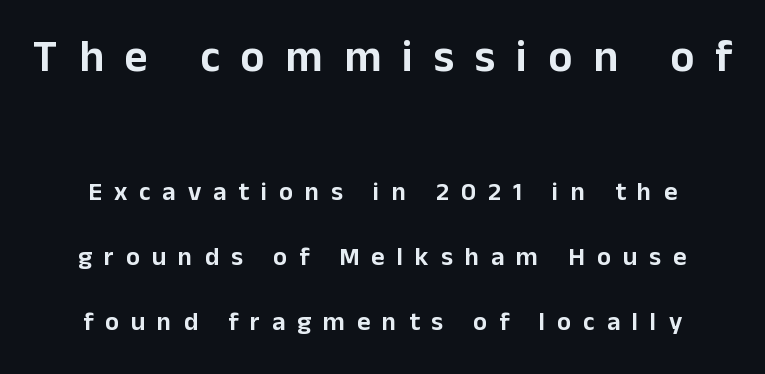
The letters advance in unequal steps, a hallmark of proportional type. Which margin do the lines hug? Neither — every line sits in the middle. Examine the stroke ends and you'll find no serifs. This sample trades compactness for vertical openness between lines. Look at the glyph heights: the upper group is clearly the bigger setting. This sample uses expanded letter spacing, leaving extra air between glyphs.
